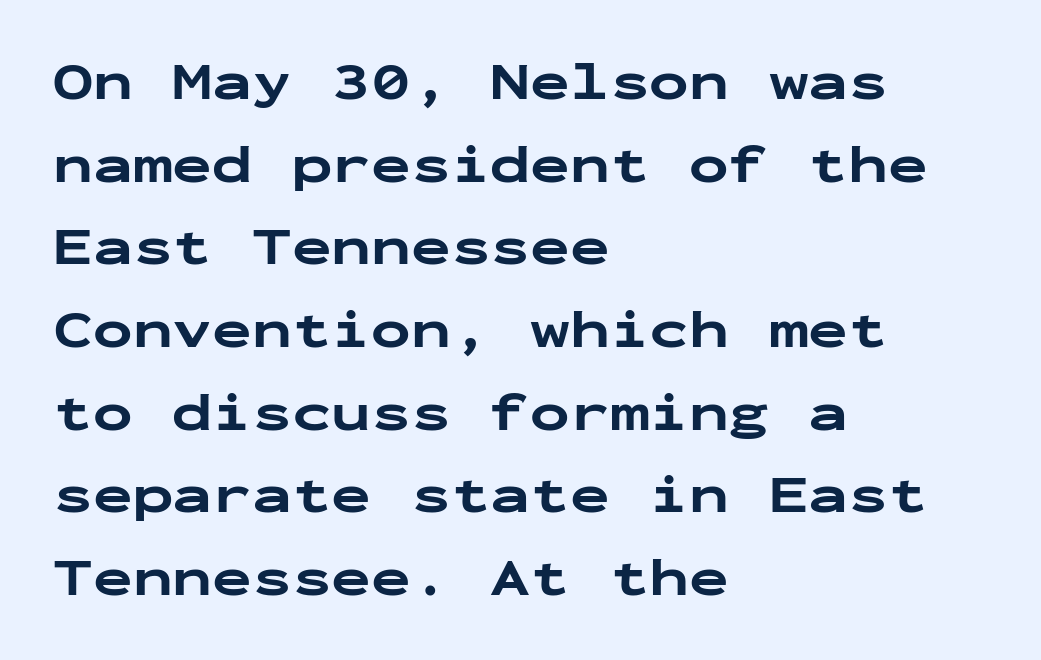
Q: Is the text bold? A: Yes.
Q: Is the text italic (slanted)? A: No, it is upright.
Q: Is the typeface a serif or a sans-serif typeface? A: Sans-serif.
Q: Is the text underlined? A: No.
Q: How is the paragraph aligned? A: Left-aligned.
Q: Is the spacing between letters normal or unusually wide? A: Normal.
Q: Is the spacing between lines tight, normal or loose? A: Normal.
Q: Width (condensed, normal, or wide)? A: Wide.
Q: Stroke contrast? A: Low.
Q: x-height? A: Medium.
Q: Monospaced? A: Yes.
